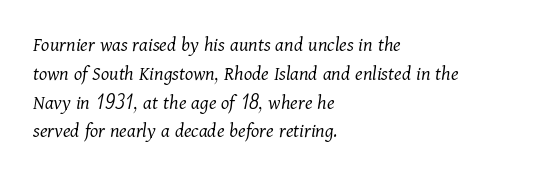
The image shows 21 px text type, italic (leaning right); set left-aligned, normal line spacing (1.37x), normal letter spacing, not underlined.
